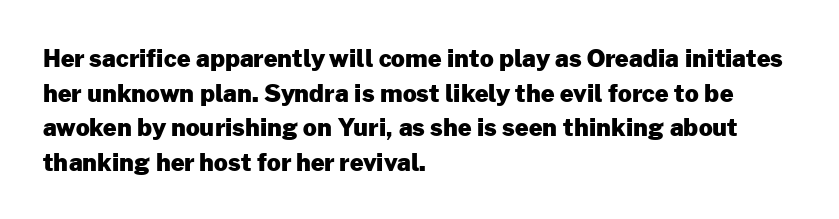
Q: Is the text bold? A: Yes.
Q: Is the text italic (slanted)? A: No, it is upright.
Q: Is the text underlined? A: No.
Q: How is the paragraph aligned? A: Left-aligned.
Q: Is the spacing between letters normal or unusually wide? A: Normal.
Q: Is the spacing between lines tight, normal or loose? A: Normal.
